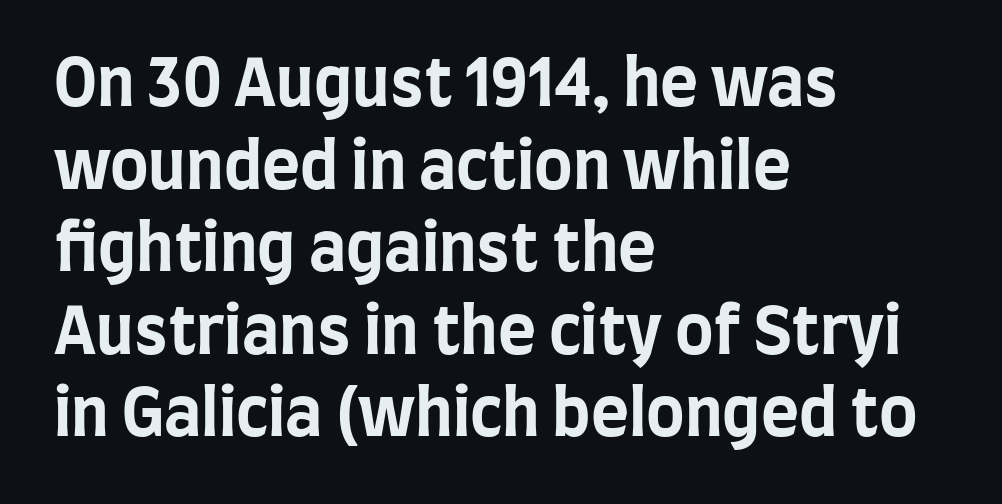
In terms of weight, the rendering is a true, heavy bold. Evenly set lines give the paragraph a standard silhouette. Note the varied advance widths — an 'i' is clearly narrower than an 'm'. A clean baseline with only descenders dipping below it. Italic: no, the glyphs are upright roman.
